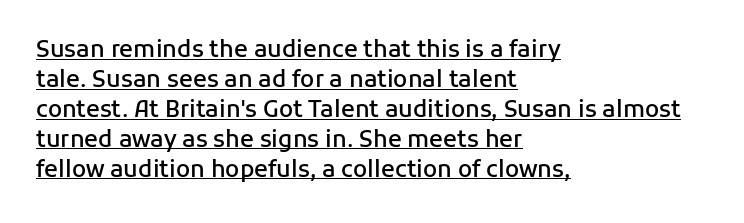
The image shows 23 px text type, upright; set left-aligned, normal line spacing (1.3x), normal letter spacing, underlined.
